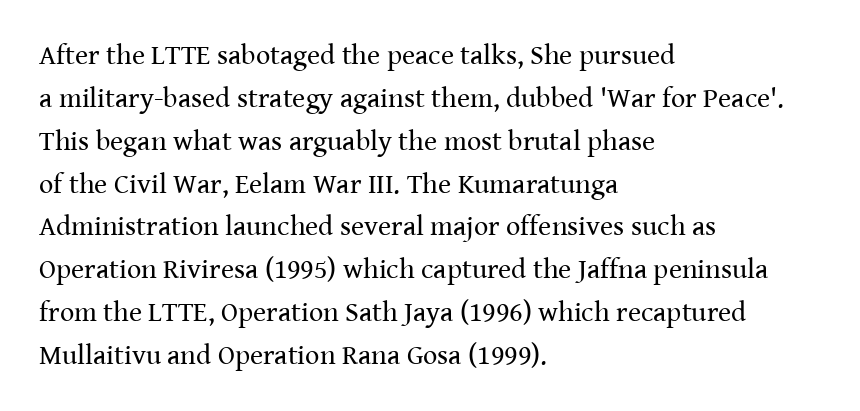
{"serif": "yes", "italic": "no", "bold": "no", "weight": "regular", "width": "normal", "stroke_contrast": "medium", "x_height": "medium", "monospaced": "no", "underline": "no", "align": "left", "line_spacing": "normal", "line_spacing_ratio": 1.53, "letter_spacing": "normal", "letter_spacing_em": 0.0, "glyph_px": 28}
